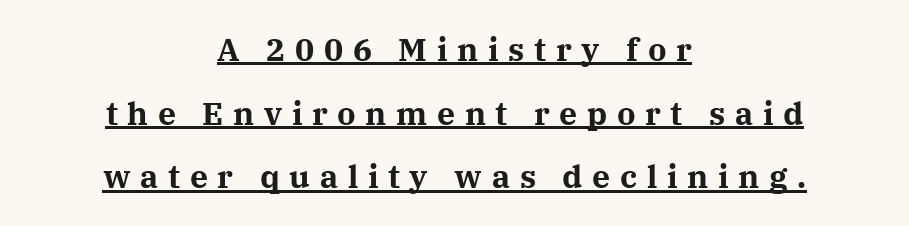
The image shows 32 px bold serif type, upright; set centered, loose line spacing (1.99x), unusually wide letter spacing (+0.3 em), underlined; medium stroke contrast and a medium x-height.
